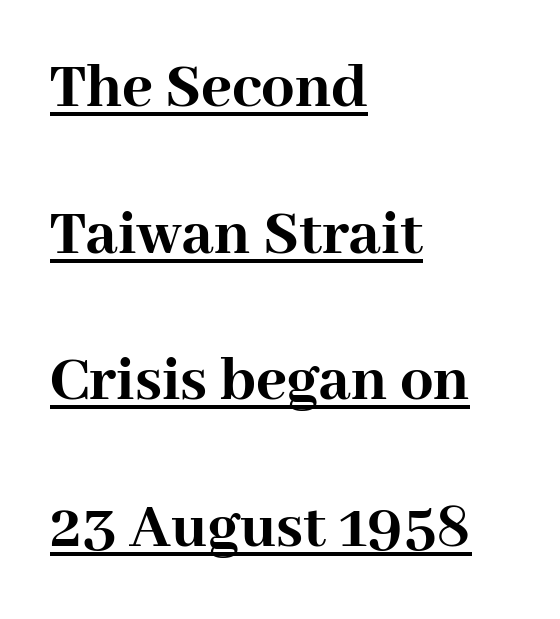
This sample has the flowing, uneven cadence of proportional lettering. The passage shown is emphatically bold. This sample is left-justified, so line endings fall wherever the words run out. I'd call this a serif setting — the letters wear small feet. Tall strokes in this sample are plumb rather than angled.
